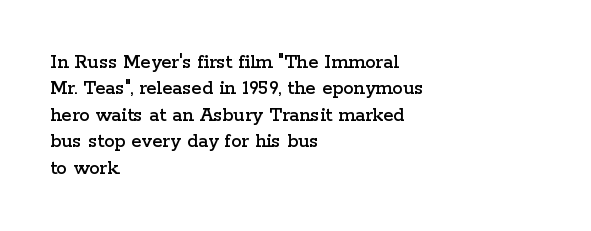
Is there much room between lines? A standard amount, neither cramped nor airy. The line texture is even and compact thanks to regular tracking. In terms of posture, this sample is upright. The paragraph has a hard left edge and a soft right edge. The strip under each line holds only bare page.
